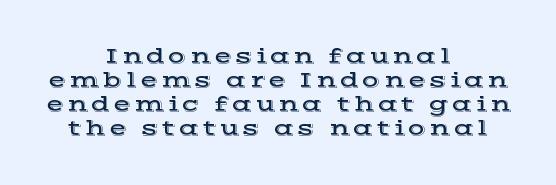
The image shows 23 px text type, upright; set centered, tight line spacing (1.05x), not underlined.
